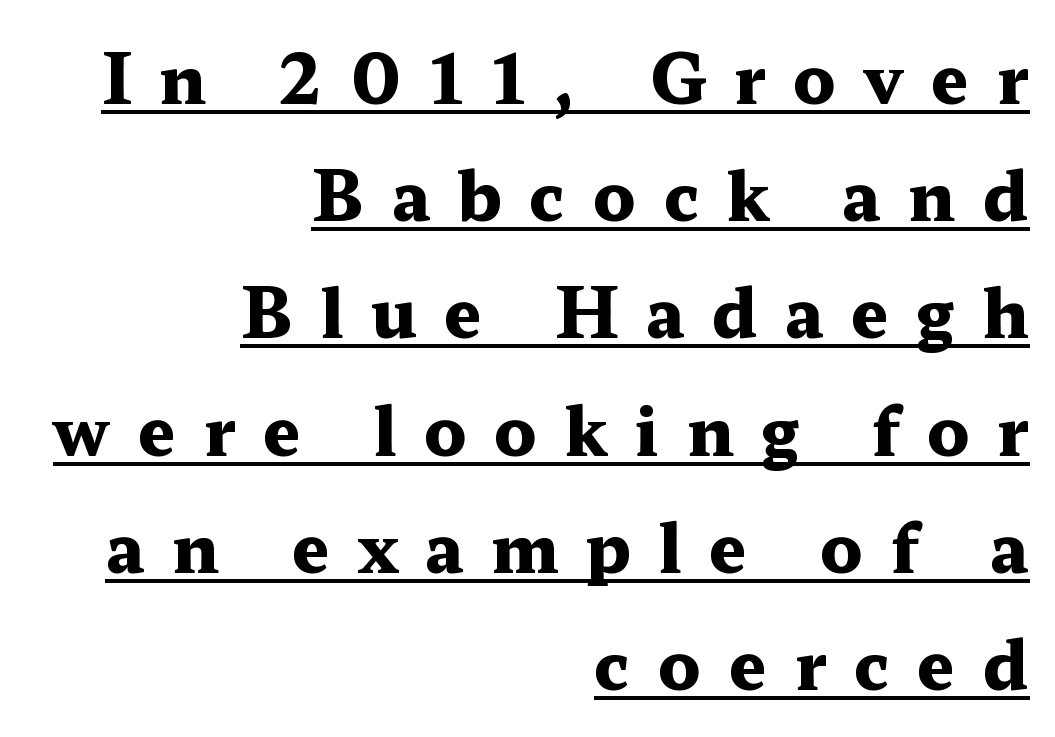
The image shows 67 px heavy, wide serif type, upright; set right-aligned, line spacing 1.75x, unusually wide letter spacing (+0.41 em), underlined; medium stroke contrast and a medium x-height.
